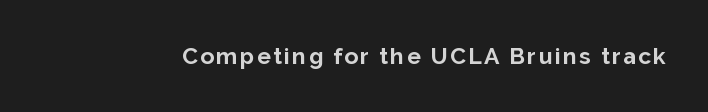
The image shows 23 px bold type, upright; set not underlined.
